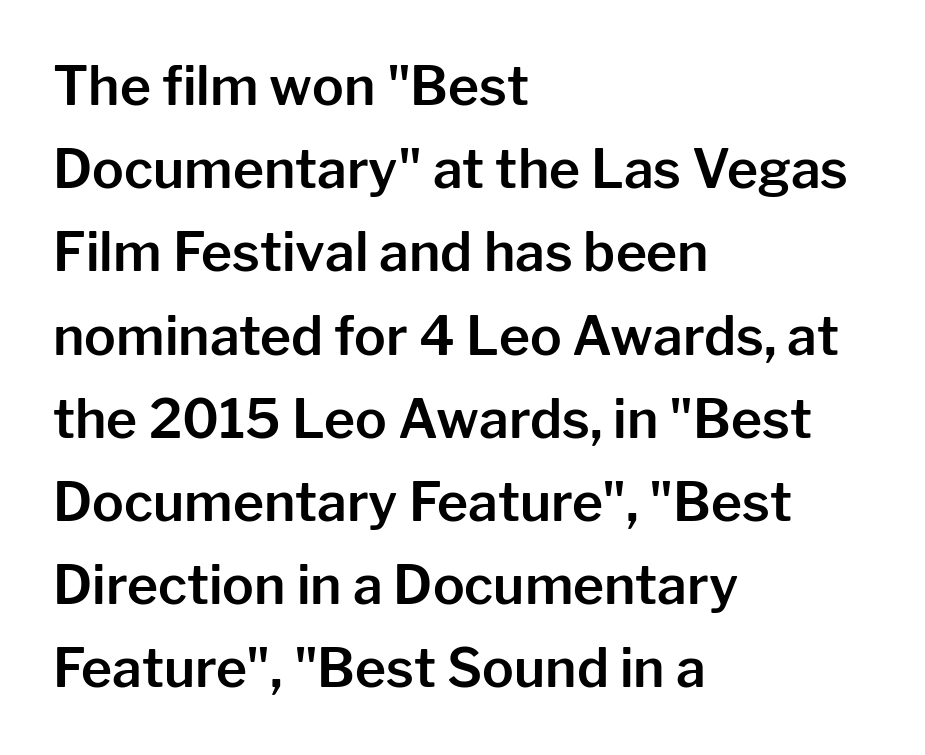
Glance below the letters and you will spot only blank space. The passage shown is typed in a proportional face where columns would drift. Characters remain perfectly vertical along every line. Is the letter spacing exaggerated? No — it looks like the ordinary default.
